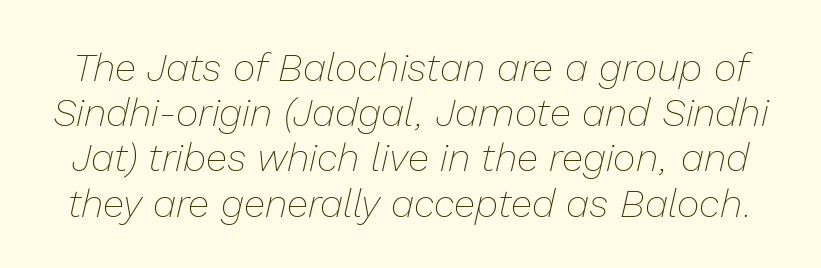
The image shows 39 px thin type, italic (leaning right); set line spacing 1.16x, normal letter spacing, not underlined; low stroke contrast and a medium x-height.
